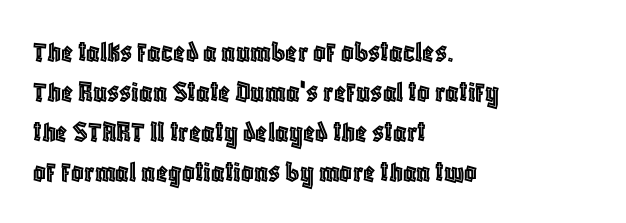
{"italic": "no", "width": "condensed", "x_height": "large", "monospaced": "no", "underline": "no", "align": "left", "line_spacing": "normal", "line_spacing_ratio": 1.29, "letter_spacing": "normal", "letter_spacing_em": 0.0, "glyph_px": 31}
